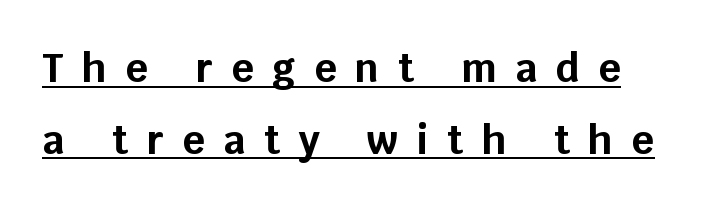
A sans-serif font was chosen for this passage. The rendering uses a bold face; every stroke is thick and dark. Posture: upright roman. In terms of letterspacing, this is a distinctly airy, spread setting. Beneath each row of characters lies a ruled line.
